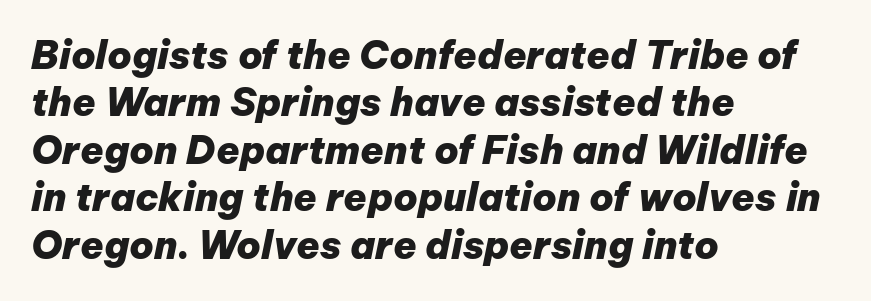
Each letter keeps its own natural width here, so spacing adapts to shape. Type without underlining. As a designer I'd log this as weight 700, bold. Here the glyphs are tracked normally, forming tight word shapes.
